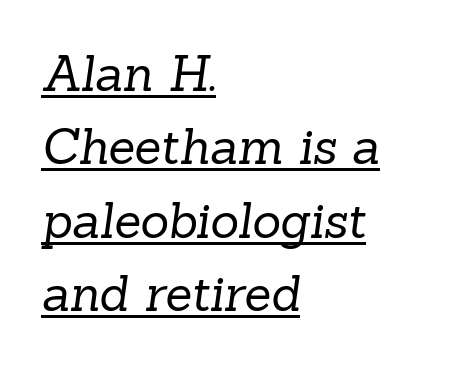
Q: Is the text bold? A: No.
Q: Is the typeface a serif or a sans-serif typeface? A: Serif.
Q: Is the text underlined? A: Yes.
Q: How is the paragraph aligned? A: Left-aligned.
Q: Is the spacing between letters normal or unusually wide? A: Normal.
Q: Is the spacing between lines tight, normal or loose? A: Normal.
Q: Width (condensed, normal, or wide)? A: Normal.
Q: Stroke contrast? A: Low.
Q: x-height? A: Medium.
Q: Monospaced? A: No.
